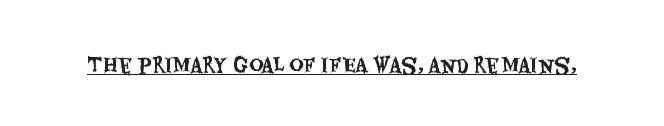
The letters stand upright; this is a roman face. Tracking here is standard; glyphs follow each other at the usual distance. Descenders here cross a horizontal rule under the line.
